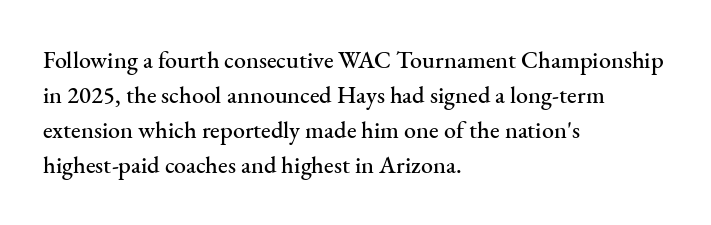
{"italic": "no", "underline": "no", "align": "left", "line_spacing": "normal", "line_spacing_ratio": 1.46, "letter_spacing": "normal", "letter_spacing_em": 0.0, "glyph_px": 24}
